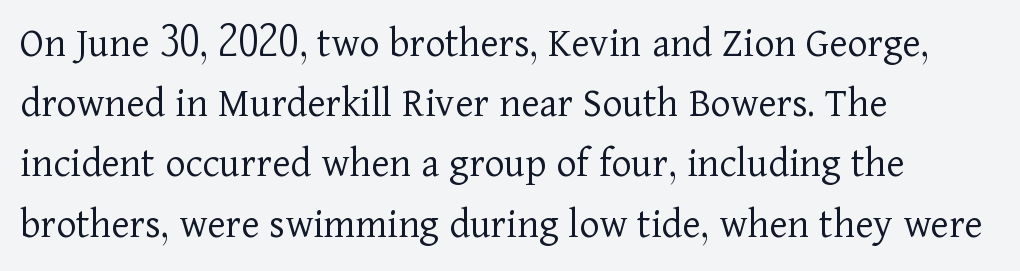
{"serif": "yes", "italic": "no", "bold": "no", "weight": "light", "width": "normal", "stroke_contrast": "low", "x_height": "medium", "monospaced": "no", "underline": "no", "align": "left", "line_spacing": "normal", "line_spacing_ratio": 1.4, "letter_spacing": "normal", "letter_spacing_em": 0.0, "glyph_px": 43}
